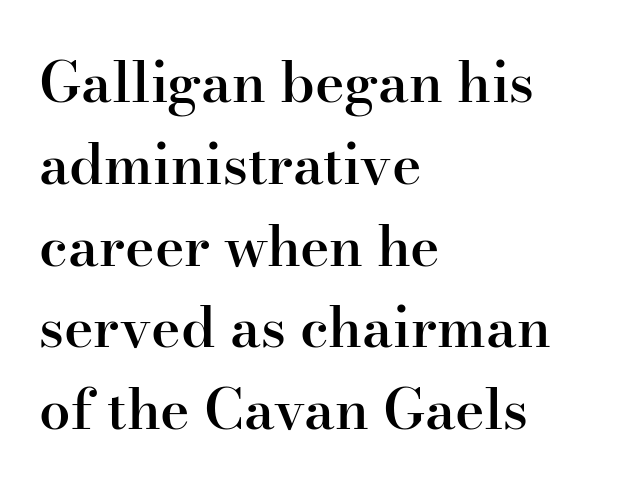
The image shows 56 px semibold serif type, upright; set left-aligned, normal line spacing (1.46x), normal letter spacing, not underlined; high stroke contrast and a small x-height.
